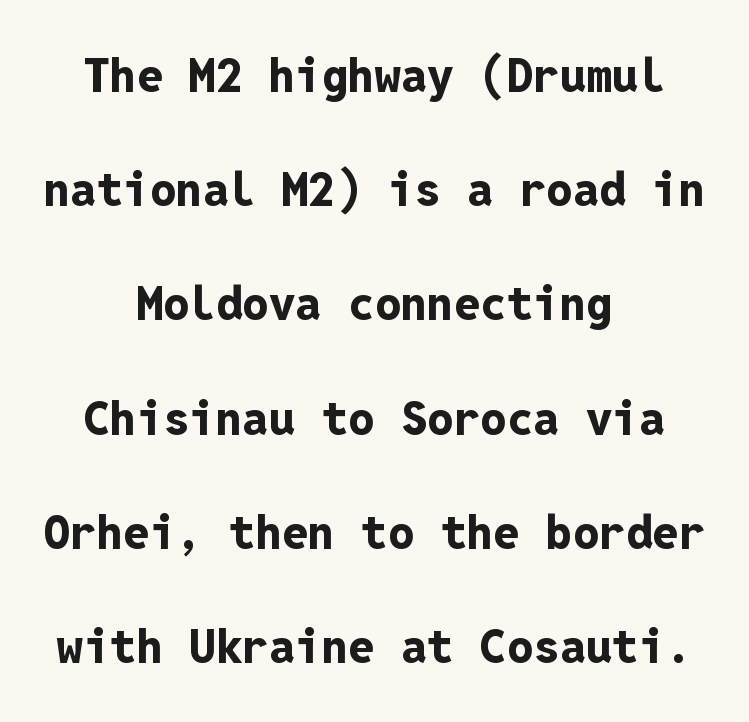
{"serif": "no", "italic": "no", "bold": "yes", "weight": "bold", "width": "normal", "stroke_contrast": "low", "x_height": "medium", "monospaced": "yes", "underline": "no", "align": "center", "line_spacing": "loose", "line_spacing_ratio": 2.43, "letter_spacing": "normal", "letter_spacing_em": 0.0, "glyph_px": 47}
